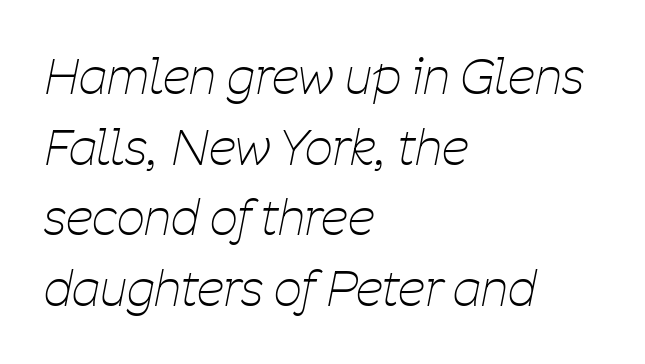
Leading: standard. The font is comparable to plain body text, perhaps lighter. An italicized treatment has been applied to the whole sample. Each word holds together tightly as a unit, with standard inter-letter gaps. These lines stack with their left ends in a neat column.
